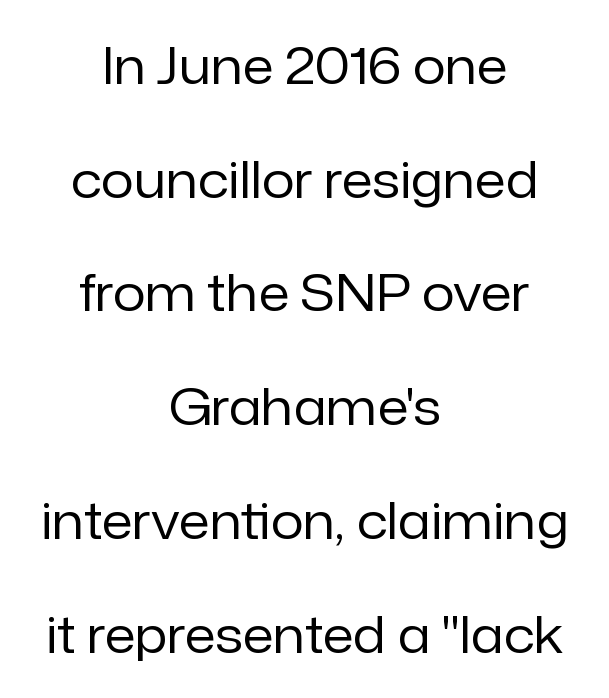
{"serif": "no", "italic": "no", "bold": "no", "weight": "regular", "width": "normal", "stroke_contrast": "low", "x_height": "medium", "monospaced": "no", "underline": "no", "align": "center", "line_spacing": "loose", "line_spacing_ratio": 2.23, "letter_spacing": "normal", "letter_spacing_em": 0.0, "glyph_px": 51}
